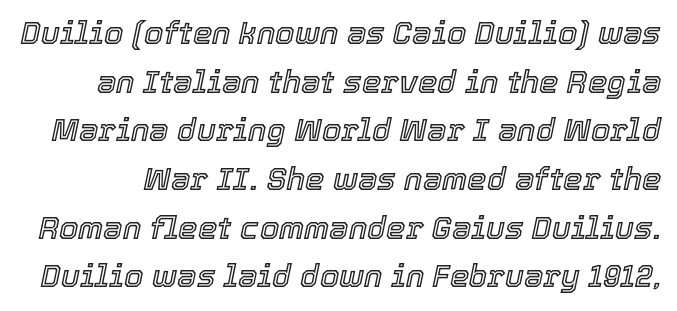
Each row of text sits above clean, open space. Regular leading. Spacing between characters is what you'd get straight out of the box. Would a proofreader flag this as italicized? Yes. You could not count columns in this text — the font is proportionally spaced.
